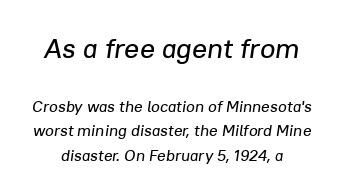
Q: Is the text italic (slanted)? A: Yes, it leans right by about 8 degrees.
Q: Is the text underlined? A: No.
Q: How is the paragraph aligned? A: Centered.
Q: Is the spacing between letters normal or unusually wide? A: Normal.
Q: Is the spacing between lines tight, normal or loose? A: Normal.
Q: Which block of text is set in a larger size, the first (top) or the second (bottom)? A: The first (top) one.
Q: Width (condensed, normal, or wide)? A: Normal.
Q: Stroke contrast? A: Low.
Q: x-height? A: Medium.
Q: Monospaced? A: No.
